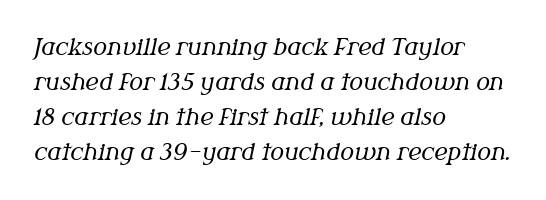
The image shows 23 px text type, italic (leaning right); set left-aligned, normal line spacing (1.52x), normal letter spacing, not underlined.
